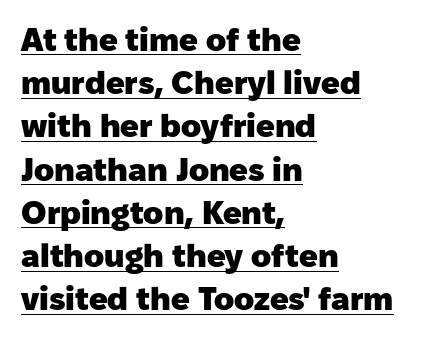
{"serif": "no", "italic": "no", "bold": "yes", "weight": "heavy", "width": "normal", "stroke_contrast": "low", "x_height": "medium", "monospaced": "no", "underline": "yes", "align": "left", "line_spacing": "normal", "line_spacing_ratio": 1.31, "letter_spacing": "normal", "letter_spacing_em": 0.0, "glyph_px": 33}
